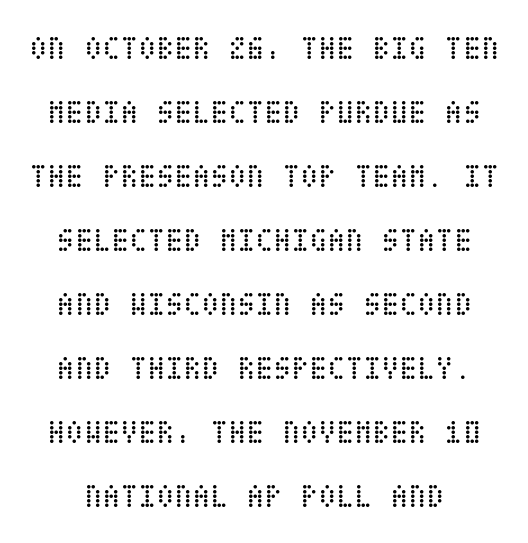
{"italic": "no", "bold": "no", "weight": "regular", "width": "condensed", "stroke_contrast": "low", "x_height": "large", "underline": "no", "line_spacing": "loose", "line_spacing_ratio": 1.94, "letter_spacing": "normal", "letter_spacing_em": 0.0, "glyph_px": 33}
